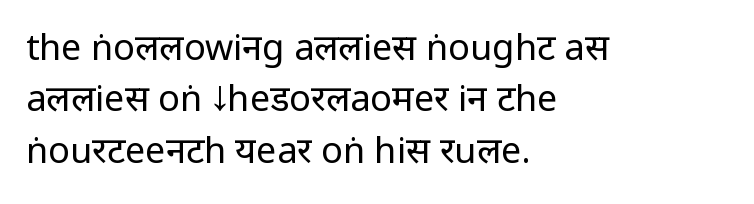
Q: Is the text bold? A: No.
Q: Is the text italic (slanted)? A: No, it is upright.
Q: Is the typeface a serif or a sans-serif typeface? A: Sans-serif.
Q: Is the text underlined? A: No.
Q: How is the paragraph aligned? A: Left-aligned.
Q: Is the spacing between letters normal or unusually wide? A: Normal.
Q: Is the spacing between lines tight, normal or loose? A: Normal.
Q: Width (condensed, normal, or wide)? A: Condensed.
Q: Stroke contrast? A: Low.
